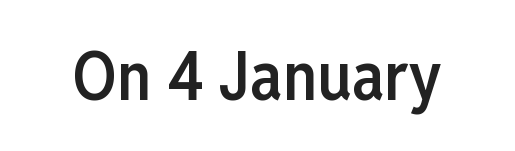
The image shows 68 px semibold, condensed sans-serif type, upright; set normal letter spacing, not underlined; low stroke contrast and a medium x-height.
